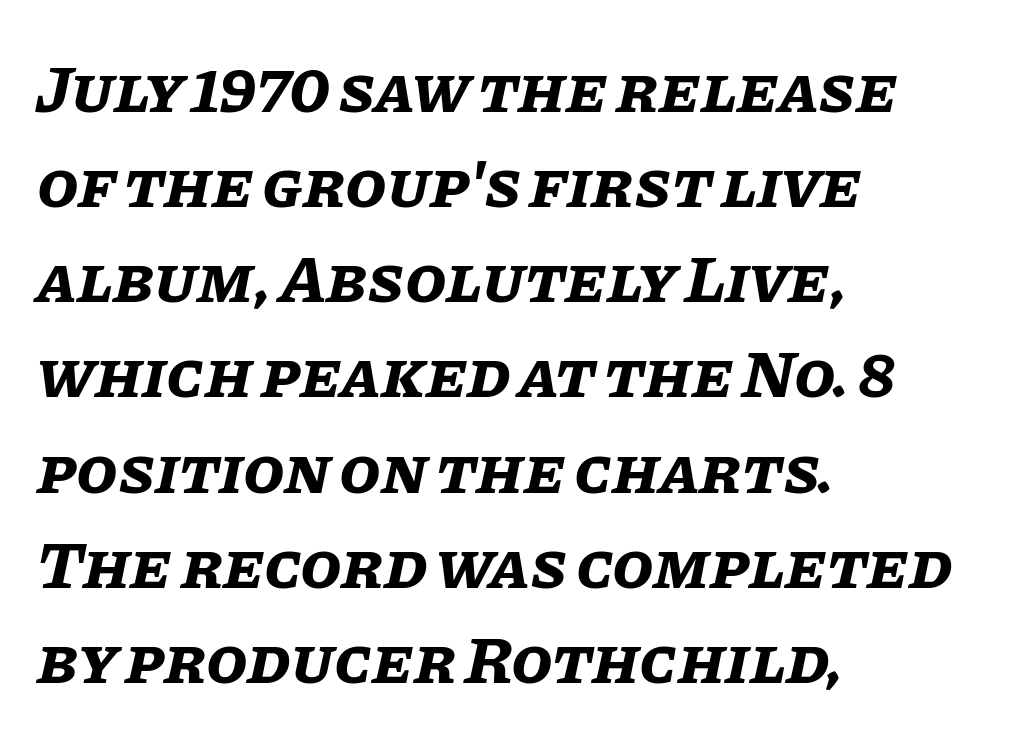
{"italic": "yes", "lean": "right", "slant_degrees": 11, "bold": "yes", "weight": "bold", "width": "normal", "stroke_contrast": "low", "x_height": "large", "monospaced": "no", "underline": "no", "align": "left", "line_spacing": "normal", "line_spacing_ratio": 1.42, "letter_spacing": "normal", "letter_spacing_em": 0.0, "glyph_px": 67}
